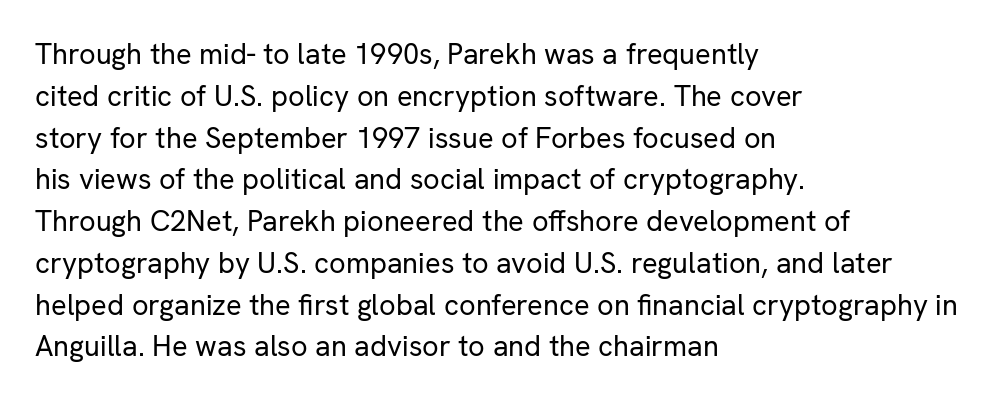
The strokes carry an ordinary text weight at most. Here the glyphs are tracked normally, forming tight word shapes. Stroke terminals: plain, sans-serif. Honestly, there is no underline to notice here at all.
